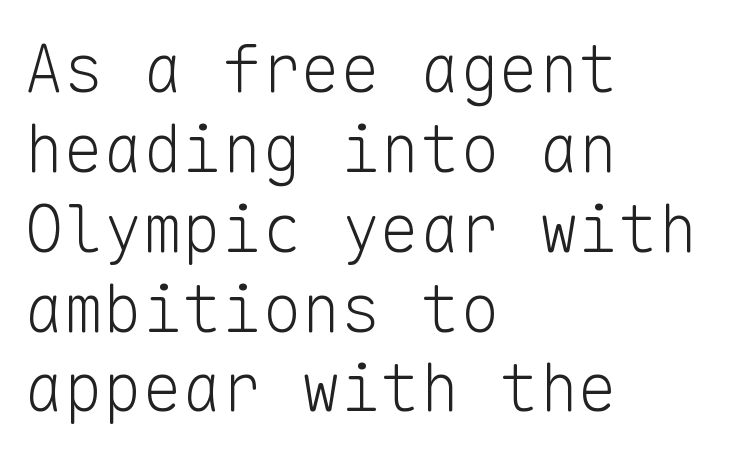
{"serif": "no", "italic": "no", "bold": "no", "weight": "light", "width": "normal", "stroke_contrast": "low", "x_height": "medium", "monospaced": "yes", "underline": "no", "align": "left", "line_spacing_ratio": 1.21, "letter_spacing": "normal", "letter_spacing_em": 0.0, "glyph_px": 66}
